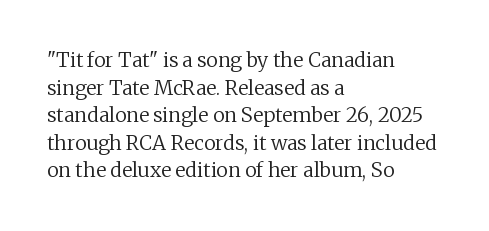
The image shows 20 px text type, upright; set left-aligned, normal line spacing (1.38x), normal letter spacing, not underlined.
